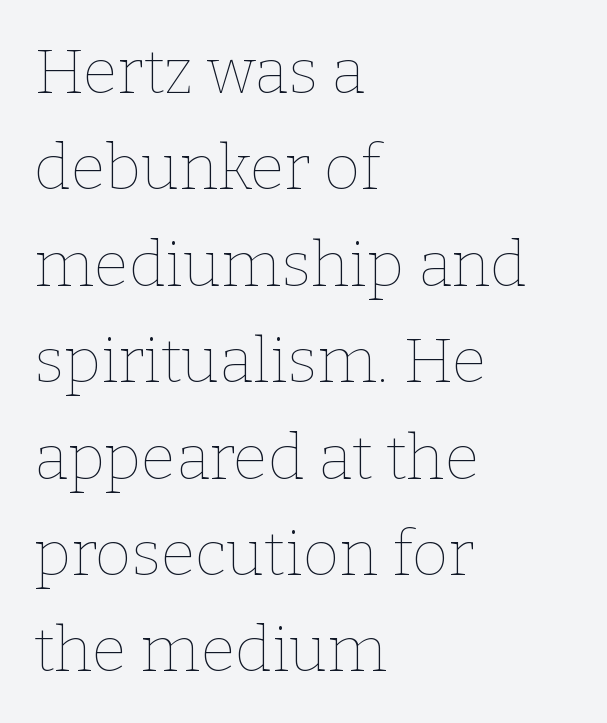
{"italic": "no", "bold": "no", "weight": "thin", "width": "normal", "stroke_contrast": "low", "x_height": "medium", "monospaced": "no", "underline": "no", "align": "left", "line_spacing": "normal", "line_spacing_ratio": 1.53, "letter_spacing": "normal", "letter_spacing_em": 0.0, "glyph_px": 63}
